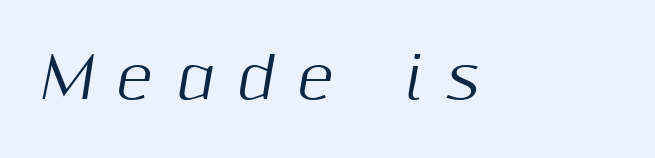
The image shows 57 px text type, italic (leaning right); set unusually wide letter spacing (+0.39 em), not underlined; medium stroke contrast and a medium x-height.
